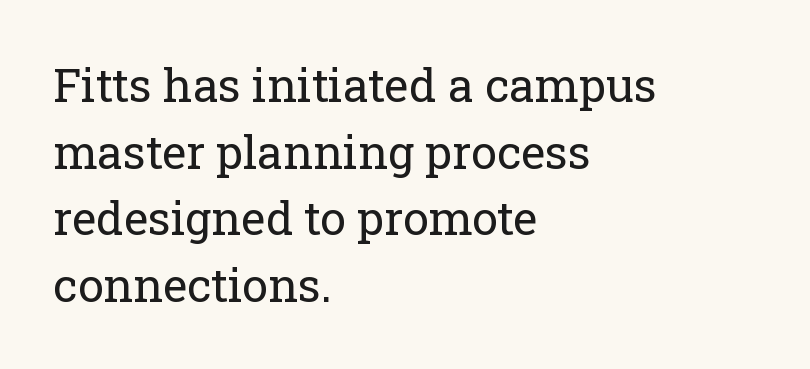
The image shows 46 px regular-weight serif type, upright; set left-aligned, normal line spacing (1.45x), normal letter spacing, not underlined; low stroke contrast and a medium x-height.
